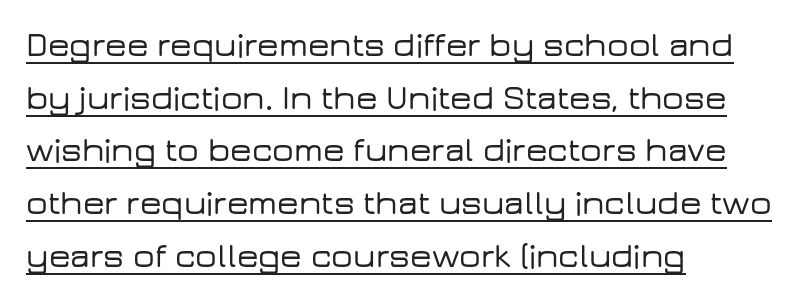
Q: Is the text italic (slanted)? A: No, it is upright.
Q: Is the typeface a serif or a sans-serif typeface? A: Sans-serif.
Q: Is the text underlined? A: Yes.
Q: How is the paragraph aligned? A: Left-aligned.
Q: Is the spacing between letters normal or unusually wide? A: Normal.
Q: Is the spacing between lines tight, normal or loose? A: Normal.
Q: Width (condensed, normal, or wide)? A: Wide.
Q: Stroke contrast? A: Low.
Q: x-height? A: Medium.
Q: Monospaced? A: No.
